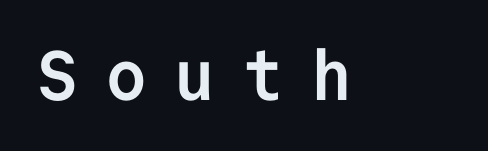
{"serif": "no", "italic": "no", "bold": "yes", "weight": "semibold", "width": "normal", "stroke_contrast": "low", "x_height": "medium", "monospaced": "yes", "underline": "no", "letter_spacing": "wide", "letter_spacing_em": 0.4, "glyph_px": 70}
